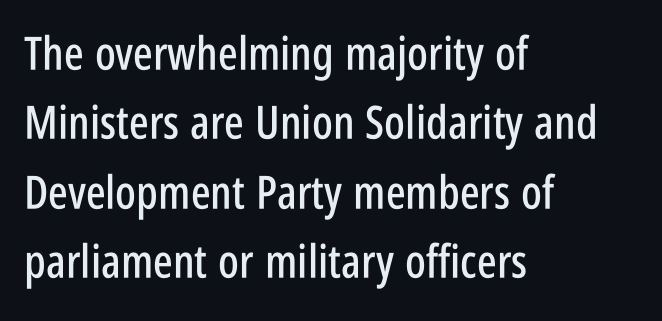
Q: Is the text italic (slanted)? A: No, it is upright.
Q: Is the typeface a serif or a sans-serif typeface? A: Sans-serif.
Q: Is the text underlined? A: No.
Q: How is the paragraph aligned? A: Left-aligned.
Q: Is the spacing between letters normal or unusually wide? A: Normal.
Q: Is the spacing between lines tight, normal or loose? A: Normal.
Q: Width (condensed, normal, or wide)? A: Condensed.
Q: Stroke contrast? A: Low.
Q: x-height? A: Large.
Q: Monospaced? A: No.
